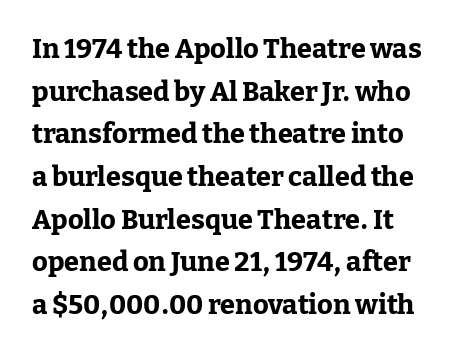
Weight: bold. The type sits square on the baseline with zero lean. A clean baseline with only descenders dipping below it. Regular leading. Tracking value appears to be zero — textbook default spacing.
